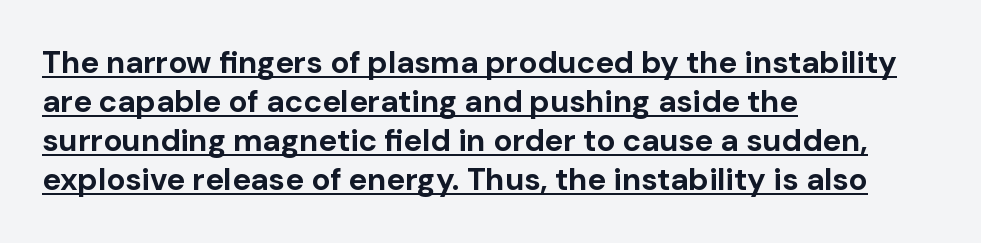
The image shows 31 px bold sans-serif type, upright; set left-aligned, normal line spacing (1.26x), normal letter spacing, underlined; low stroke contrast and a medium x-height.
